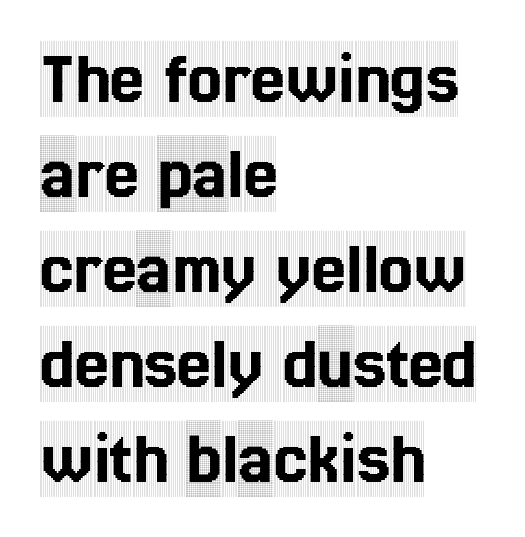
The rendering shows small feet on the letterforms — a serif design. Tracking value appears to be zero — textbook default spacing. When letters stand straight like this, we call the style roman or upright. The rendering anchors every line to the left-hand side. No word sits above an underline. Do the characters align in a grid? No, the font is proportional.
